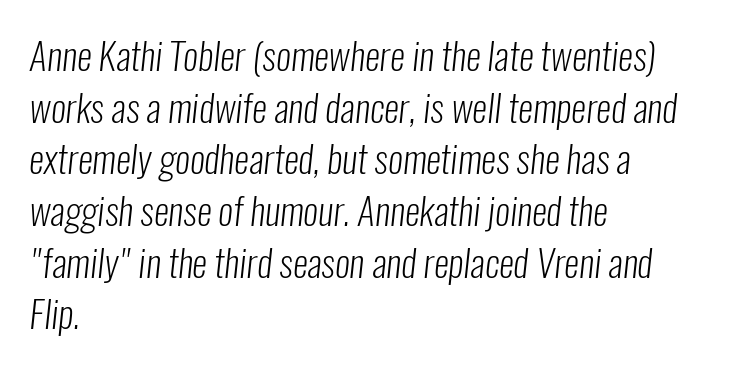
{"serif": "no", "bold": "no", "weight": "light", "width": "condensed", "stroke_contrast": "low", "x_height": "medium", "monospaced": "no", "underline": "no", "align": "left", "line_spacing": "normal", "line_spacing_ratio": 1.36, "letter_spacing": "normal", "letter_spacing_em": 0.0, "glyph_px": 38}
